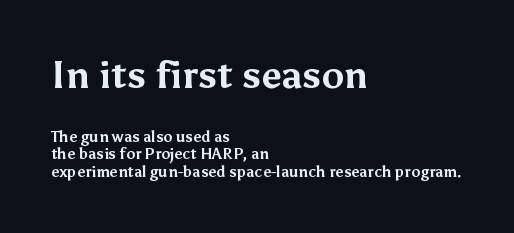
Here the glyphs are tracked normally, forming tight word shapes. How heavy is the stroke? Heavy — this is a bold. The text was rendered using a sans face with plain stroke endings. The passage shown is typed in a proportional face where columns would drift. Every character sits straight up, as roman type does. Which chunk is bigger? The first one — the top block dwarfs the bottom.
